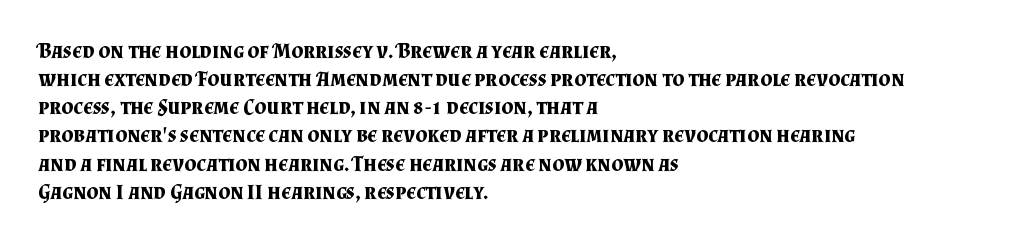
The image shows 21 px bold type, upright; set left-aligned, normal line spacing (1.34x), normal letter spacing, not underlined.
